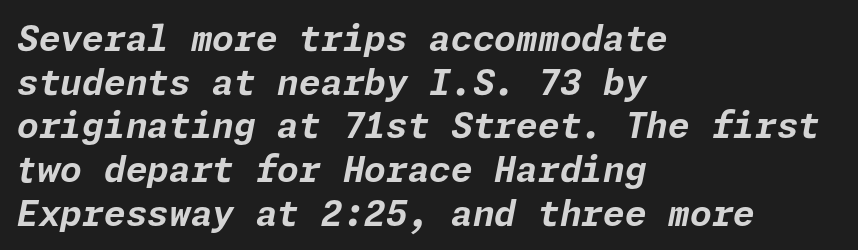
Evenly set lines give the paragraph a standard silhouette. These lines are set flush left with a ragged right edge. Stroke thickness is high; the sample reads as a true bold. The face used here is rendered with its standard letterfit.
